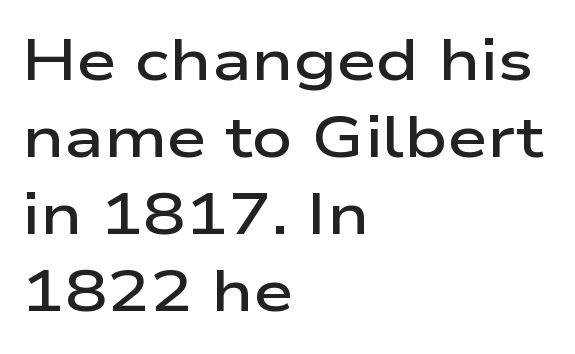
The image shows 57 px semibold, wide sans-serif type, upright; set left-aligned, normal line spacing (1.35x), normal letter spacing, not underlined; low stroke contrast and a medium x-height.
